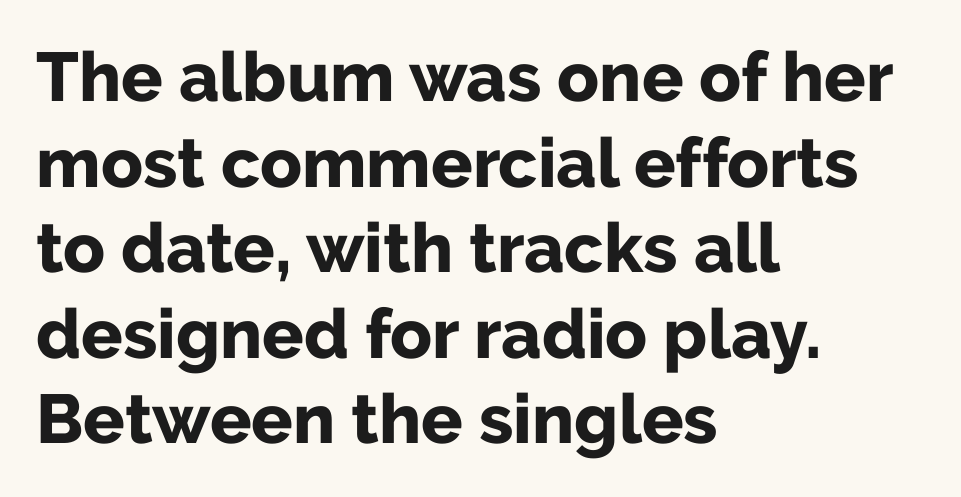
Here the glyphs are tracked normally, forming tight word shapes. Casual observation: everything's shoved over to the left. The font family rendered here belongs to the sans-serif group. What weight is shown? A full bold with thick strokes. Letters rest on an invisible, unmarked baseline.
